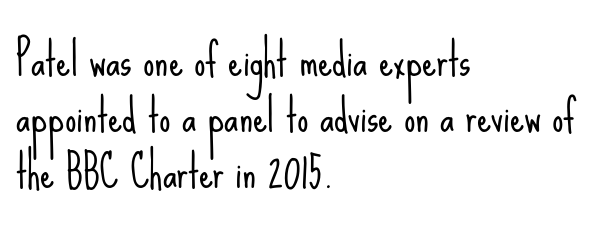
The image shows 45 px light, condensed sans-serif type, upright; set left-aligned, normal line spacing (1.25x), normal letter spacing, not underlined; low stroke contrast and a small x-height.
